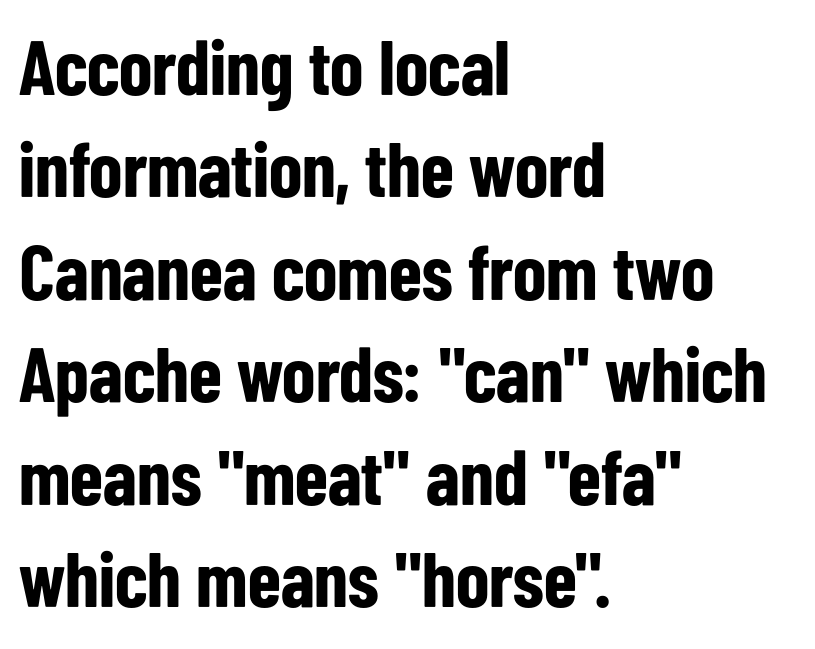
The image shows 77 px bold, condensed sans-serif type, upright; set left-aligned, normal line spacing (1.33x), normal letter spacing, not underlined; low stroke contrast and a medium x-height.
